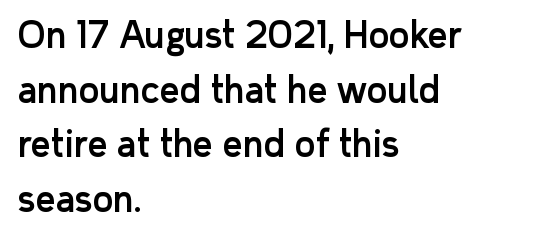
Q: Is the text italic (slanted)? A: No, it is upright.
Q: Is the typeface a serif or a sans-serif typeface? A: Sans-serif.
Q: Is the text underlined? A: No.
Q: How is the paragraph aligned? A: Left-aligned.
Q: Is the spacing between letters normal or unusually wide? A: Normal.
Q: Is the spacing between lines tight, normal or loose? A: Normal.
Q: Width (condensed, normal, or wide)? A: Normal.
Q: Stroke contrast? A: Low.
Q: x-height? A: Medium.
Q: Monospaced? A: No.
